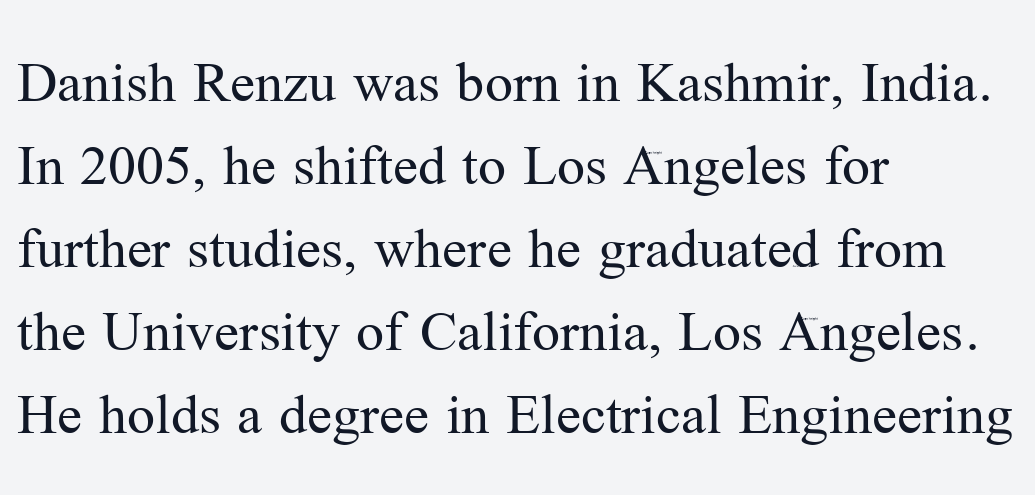
The image shows 62 px regular-weight serif type, upright; set left-aligned, normal line spacing (1.34x), normal letter spacing, not underlined; medium stroke contrast and a medium x-height.
